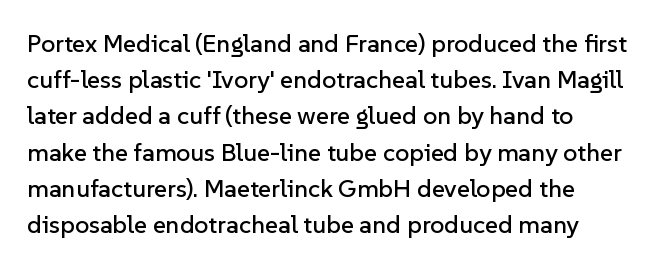
The passage shown is not underscored anywhere. The designer left line spacing at the default. The letters sit at their default tracking, neither squeezed nor spread. Characters remain perfectly vertical along every line.
